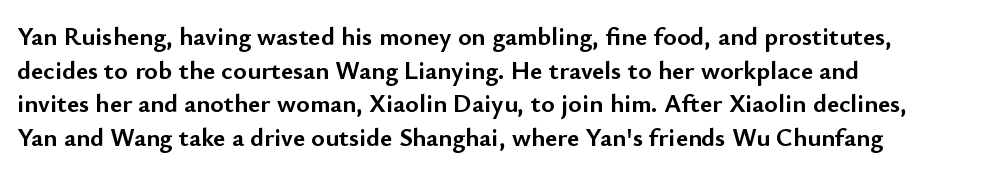
The image shows 26 px bold type, upright; set left-aligned, normal line spacing (1.29x), normal letter spacing, not underlined.
